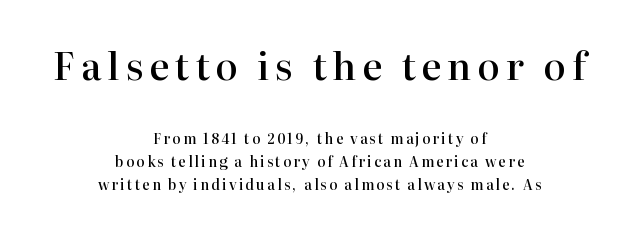
Q: Is the text bold? A: Semi-bold.
Q: Is the text italic (slanted)? A: No, it is upright.
Q: Is the typeface a serif or a sans-serif typeface? A: Serif.
Q: Is the text underlined? A: No.
Q: How is the paragraph aligned? A: Centered.
Q: Is the spacing between lines tight, normal or loose? A: Normal.
Q: Which block of text is set in a larger size, the first (top) or the second (bottom)? A: The first (top) one.
Q: Width (condensed, normal, or wide)? A: Normal.
Q: Stroke contrast? A: High.
Q: x-height? A: Medium.
Q: Monospaced? A: No.
